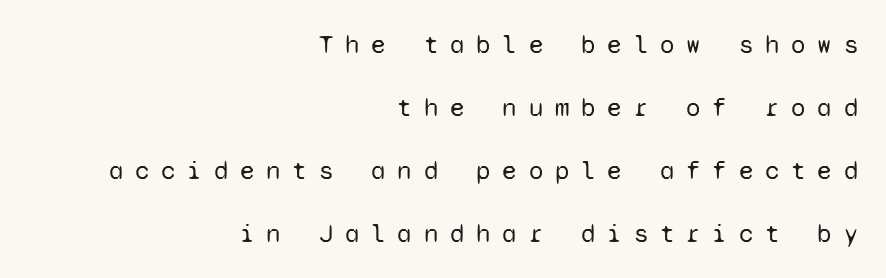
Q: Is the text bold? A: No.
Q: Is the text italic (slanted)? A: No, it is upright.
Q: Is the text underlined? A: No.
Q: How is the paragraph aligned? A: Right-aligned.
Q: Is the spacing between letters normal or unusually wide? A: Unusually wide.
Q: Is the spacing between lines tight, normal or loose? A: Loose.
